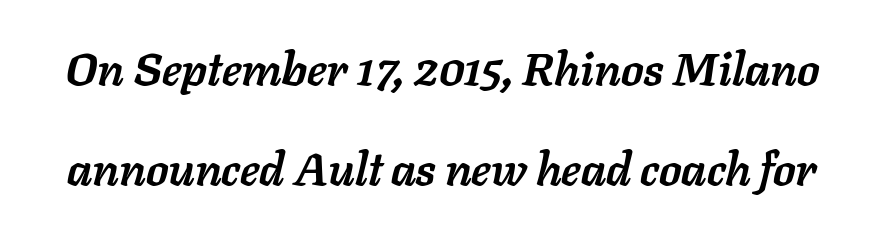
The image shows 46 px semibold type, italic (leaning right); set loose line spacing (2.17x), normal letter spacing, not underlined; low stroke contrast and a medium x-height.
